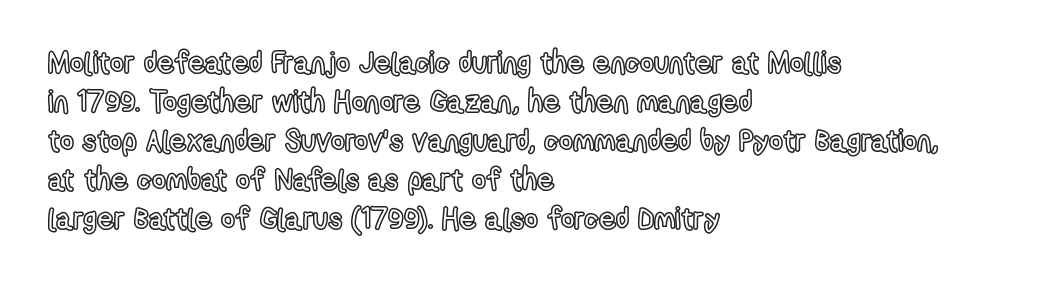
The image shows 30 px condensed type, upright; set left-aligned, normal line spacing (1.3x), normal letter spacing, not underlined; a medium x-height.
